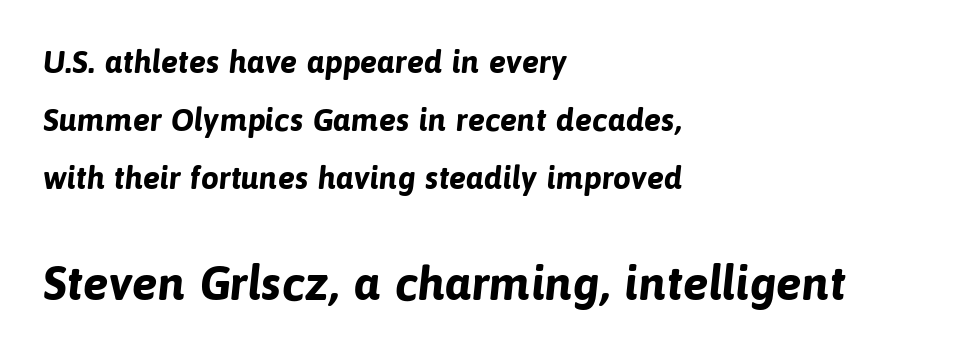
Summary of weight: heavy, a full bold. Short and long lines alike share a common starting point at left. Classification — sans serif. The string is rendered with underlining switched off. Honestly, the letter spacing is just normal — you wouldn't notice it.
